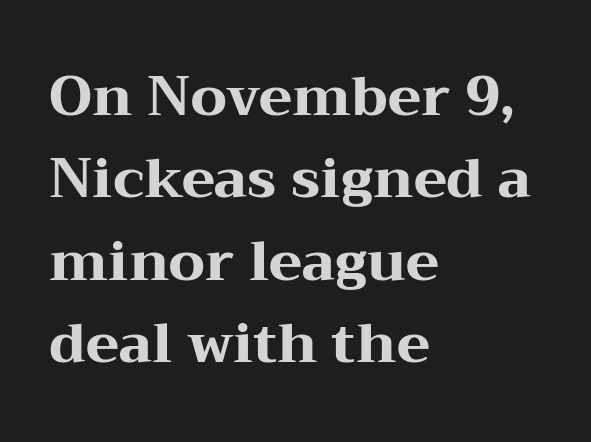
{"serif": "yes", "italic": "no", "bold": "yes", "weight": "heavy", "width": "wide", "stroke_contrast": "medium", "x_height": "medium", "monospaced": "no", "underline": "no", "align": "left", "line_spacing": "normal", "line_spacing_ratio": 1.5, "letter_spacing": "normal", "letter_spacing_em": 0.0, "glyph_px": 55}
